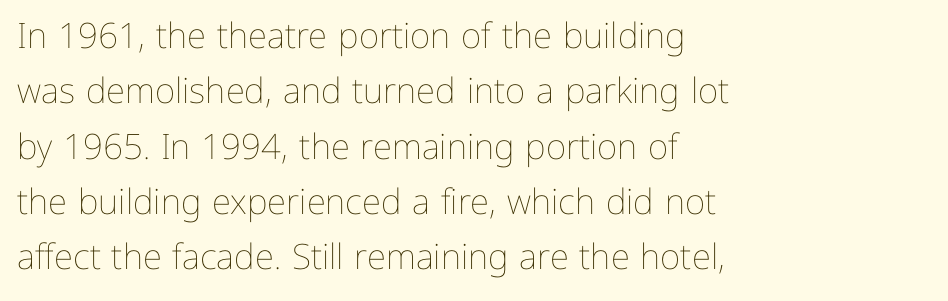
The rows are spaced the way most documents space them. Every character sits straight up, as roman type does. Check under the words: just untouched page. Stroke mass is kept to a normal reading level or below. The text block is weighted toward the left margin, trailing off unevenly rightward. A typesetter would call this proportional, since set widths differ per character.
